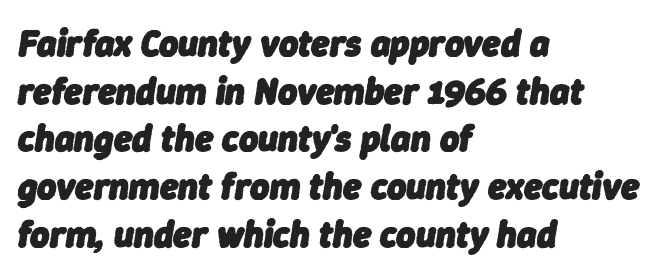
The image shows 37 px heavy type, italic (leaning right); set left-aligned, normal line spacing (1.29x), normal letter spacing, not underlined; low stroke contrast and a medium x-height.
